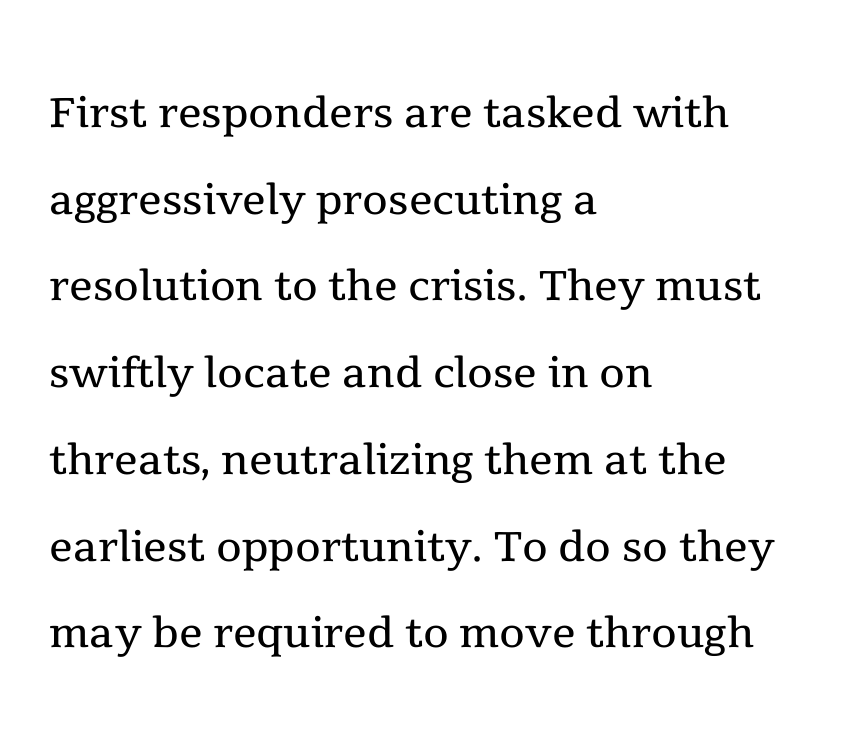
Are there feet on the stems? There are — it's a serif. Heft: none added — not bold. A roman cut, with each character standing at attention. Is the letter spacing exaggerated? No — it looks like the ordinary default. The lines in this sample share a left origin and differ only in where they stop.
